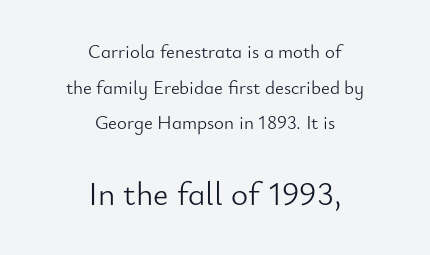
Q: Is the text bold? A: No.
Q: Is the text italic (slanted)? A: No, it is upright.
Q: Is the typeface a serif or a sans-serif typeface? A: Sans-serif.
Q: Is the text underlined? A: No.
Q: How is the paragraph aligned? A: Centered.
Q: Is the spacing between letters normal or unusually wide? A: Normal.
Q: Which block of text is set in a larger size, the first (top) or the second (bottom)? A: The second (bottom) one.
Q: Width (condensed, normal, or wide)? A: Normal.
Q: Stroke contrast? A: Low.
Q: x-height? A: Small.
Q: Monospaced? A: No.
